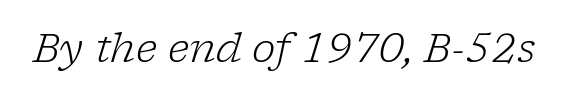
The image shows 40 px light serif type, italic (leaning right); set normal letter spacing, not underlined; low stroke contrast and a medium x-height.
